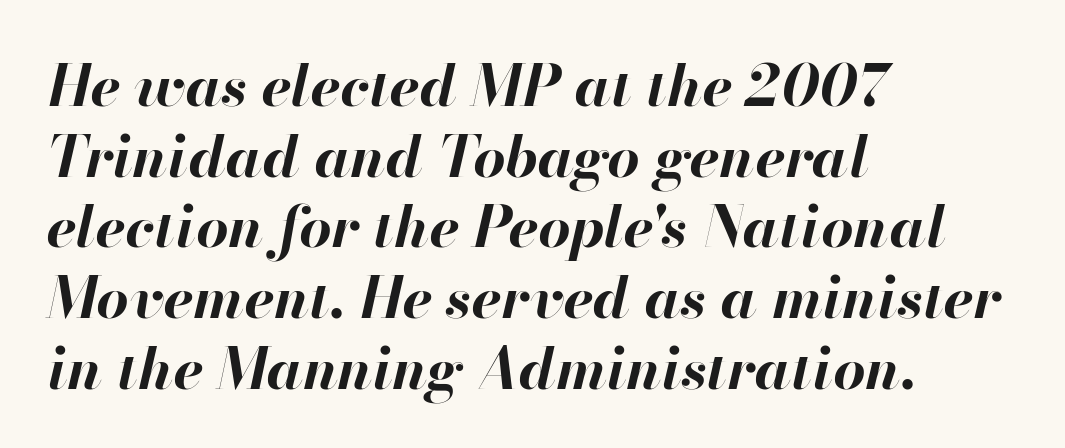
{"italic": "yes", "lean": "right", "slant_degrees": 13, "bold": "yes", "weight": "bold", "width": "normal", "stroke_contrast": "high", "x_height": "small", "monospaced": "no", "underline": "no", "align": "left", "line_spacing_ratio": 1.24, "letter_spacing": "normal", "letter_spacing_em": 0.0, "glyph_px": 57}
